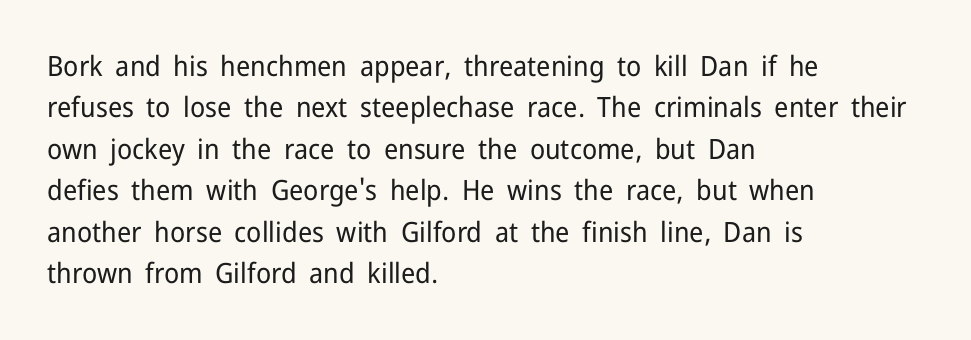
{"serif": "no", "italic": "no", "bold": "no", "weight": "regular", "width": "normal", "stroke_contrast": "low", "x_height": "medium", "monospaced": "no", "underline": "no", "align": "left", "line_spacing": "normal", "line_spacing_ratio": 1.48, "letter_spacing": "normal", "letter_spacing_em": 0.0, "glyph_px": 28}
